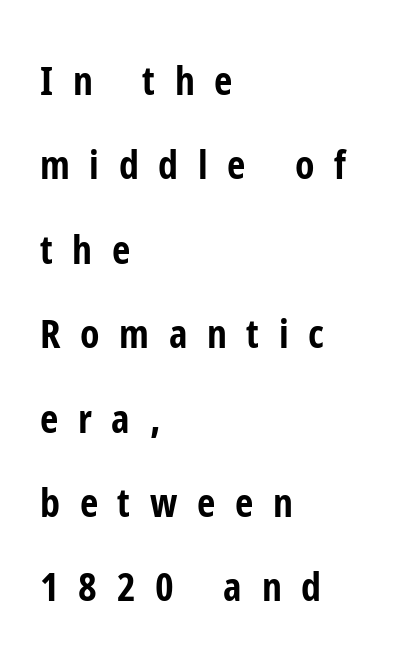
The specimen omits any rule beneath the text block's lines. Airy leading. This sample uses expanded letter spacing, leaving extra air between glyphs. Every letter is thick-stroked: bold, no question. Typographically, this falls in the sans-serif category. When letters stand straight like this, we call the style roman or upright.
